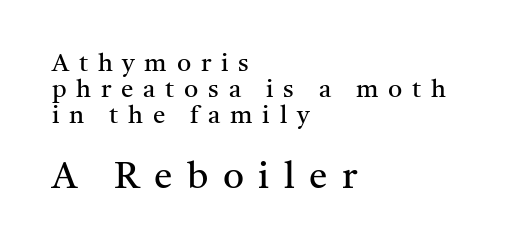
Character widths vary here, with narrow letters taking less room than wide ones. Students, observe: this is what under-led, compact text looks like. Unlike italic type, these characters show no tilt at all. Tracking here is generous; glyphs stand well apart from one another.
